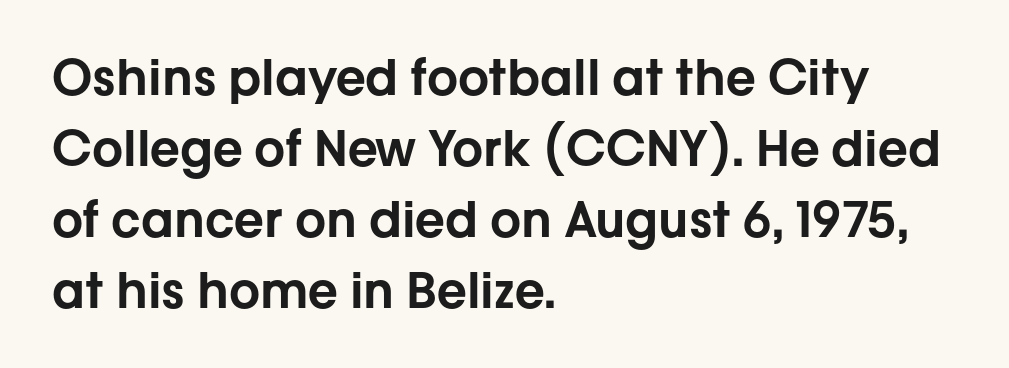
Words appear dense and cohesive because spacing is normal. Every stem runs plumb, perpendicular to the baseline. The characters display no serif detailing; their extremities are plain. These lines are rendered in a variable-pitch font. The ragged edge is on the right, which tells us the setting is flush left.
